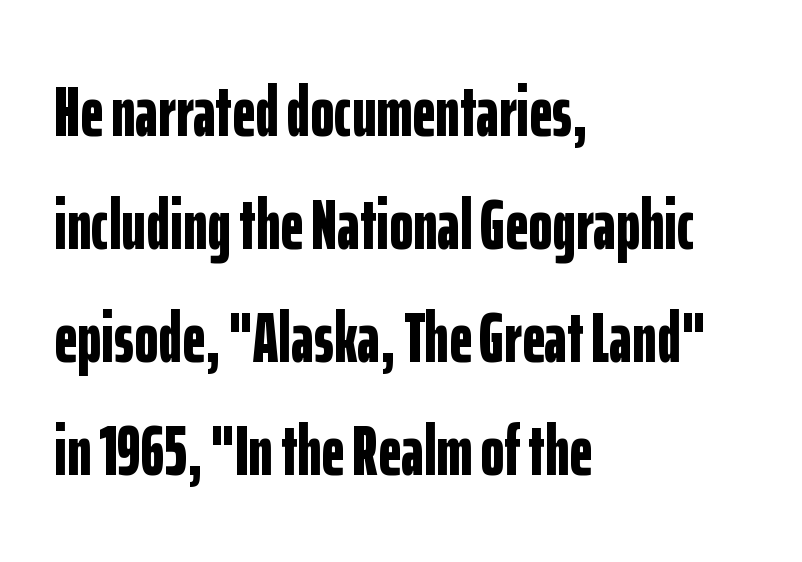
A classic flush-left, rag-right setting is used for this passage. Students, note that the glyphs here touch the page at normal intervals. Letterform terminals end flat and unadorned throughout the passage. Underlining? Definitely not there.
